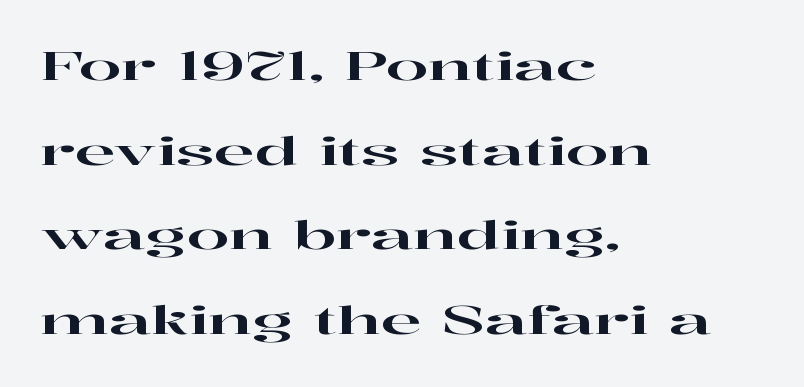
The image shows 38 px wide serif type, upright; set left-aligned, loose line spacing (2.23x), normal letter spacing, not underlined; high stroke contrast and a medium x-height.
